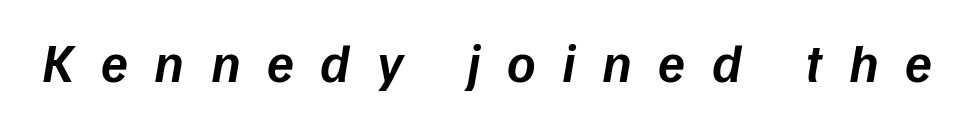
How heavy is the stroke? Medium-heavy — a semibold, shy of bold. Is this a fixed-width face? No — the glyphs have proportional, varying widths. Characters are canted at an angle relative to the baseline's perpendicular. Anything drawn beneath the words? Only blank space. The face used here is rendered with a markedly widened letterfit.
